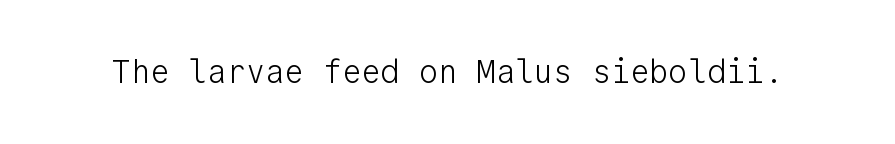
The image shows 32 px light sans-serif type, upright, monospaced; set normal letter spacing, not underlined; low stroke contrast and a medium x-height.
